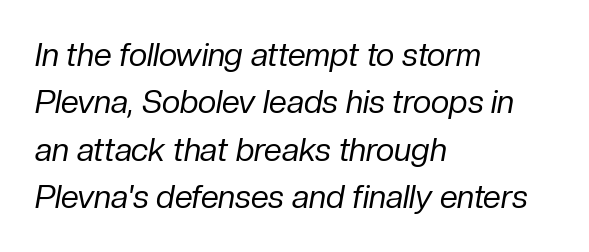
The image shows 32 px regular-weight type, italic (leaning right); set left-aligned, normal line spacing (1.48x), normal letter spacing, not underlined; low stroke contrast and a medium x-height.
